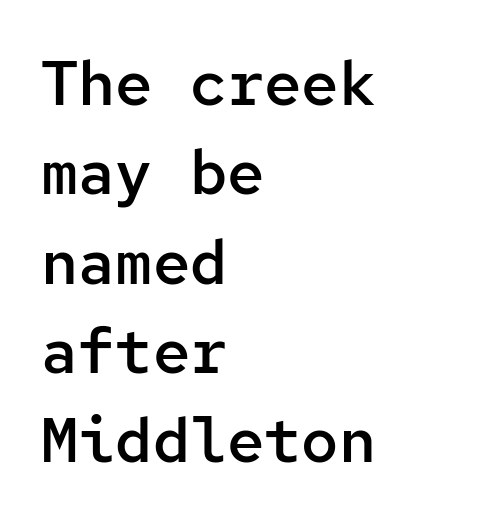
The strip under each line holds only bare page. Each line starts at the same left margin while the right side varies. The letters carry no serifs — their stems end cleanly without finishing strokes. Fixed-width glyphs throughout — classic coding-font behaviour. The sample has been set in demibold, a notch under bold.
